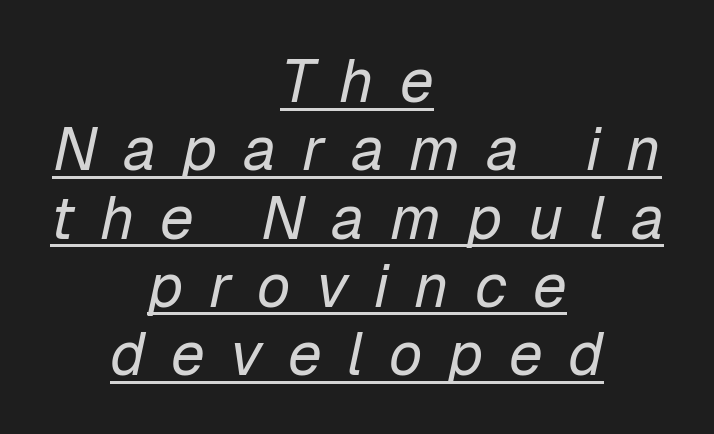
Q: Is the text bold? A: No.
Q: Is the text italic (slanted)? A: Yes, it leans right by about 12 degrees.
Q: Is the text underlined? A: Yes.
Q: How is the paragraph aligned? A: Centered.
Q: Is the spacing between letters normal or unusually wide? A: Unusually wide.
Q: Is the spacing between lines tight, normal or loose? A: Tight.
Q: Width (condensed, normal, or wide)? A: Normal.
Q: Stroke contrast? A: Low.
Q: x-height? A: Medium.
Q: Monospaced? A: No.
